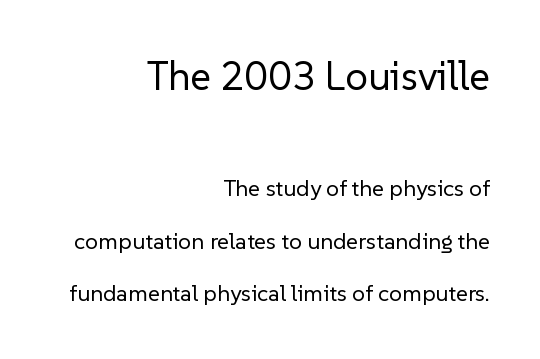
Words float on clear page, feet unadorned. The letters in the upper block stand taller than those in the block below. The specimen reads as upright at a glance. Each stroke keeps to a modest, everyday thickness or less.
